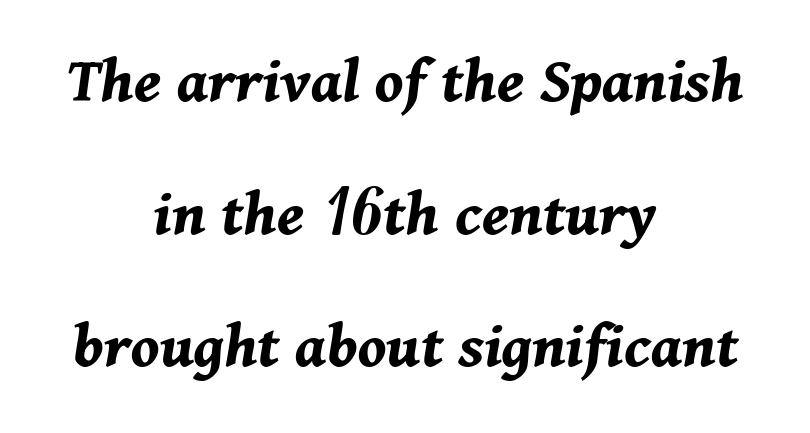
Glance below the letters and you will spot only blank space. The specimen reads as italic at a glance. Horizontal bands of white between lines are thick stripes. A typesetter would call this proportional, since set widths differ per character. The tracking reads as untouched default to a designer's eye.
